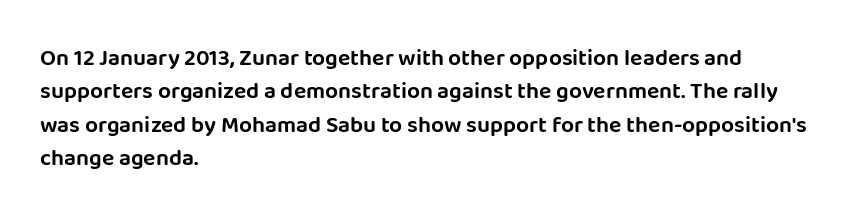
{"italic": "no", "underline": "no", "align": "left", "line_spacing": "normal", "line_spacing_ratio": 1.45, "letter_spacing": "normal", "letter_spacing_em": 0.0, "glyph_px": 23}
